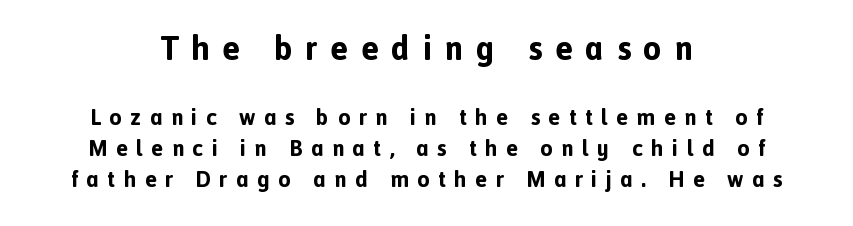
Q: Is the text bold? A: Yes.
Q: Is the text italic (slanted)? A: No, it is upright.
Q: Is the typeface a serif or a sans-serif typeface? A: Sans-serif.
Q: Is the text underlined? A: No.
Q: How is the paragraph aligned? A: Centered.
Q: Is the spacing between letters normal or unusually wide? A: Unusually wide.
Q: Is the spacing between lines tight, normal or loose? A: Normal.
Q: Which block of text is set in a larger size, the first (top) or the second (bottom)? A: The first (top) one.
Q: Width (condensed, normal, or wide)? A: Normal.
Q: x-height? A: Medium.
Q: Monospaced? A: No.
